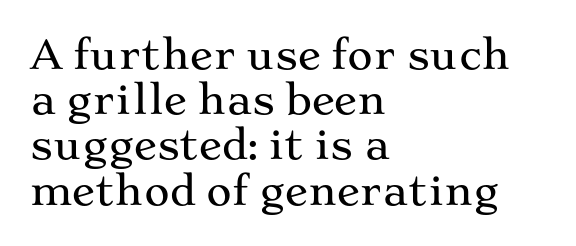
Rule under the text: the space is simply empty. Italic? Not at all — the glyphs are vertical. Here the designer chose a conventional face with non-uniform glyph widths. To sum up the face: it has serifs. If you drew a ruler down the left edge, every line would touch it.
